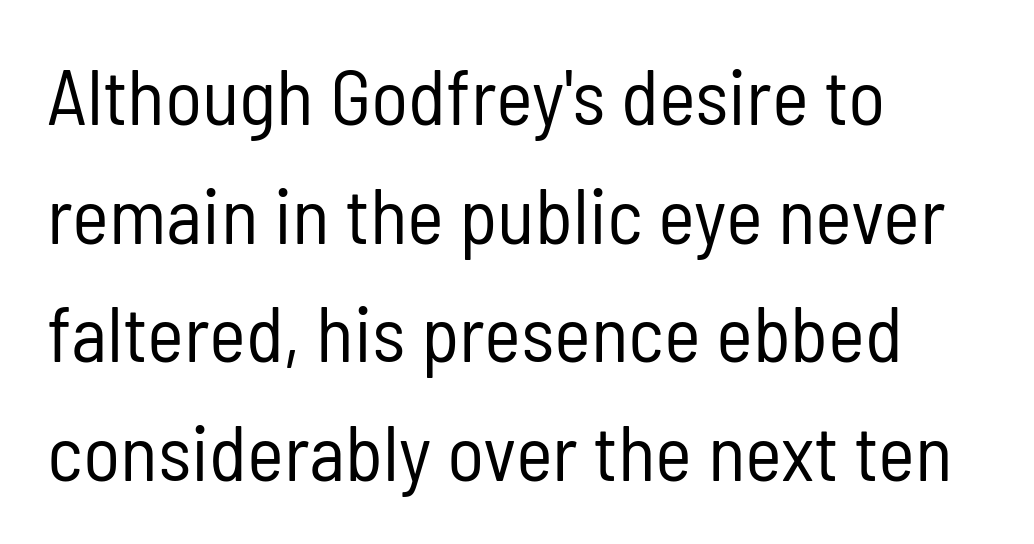
Q: Is the text bold? A: No.
Q: Is the text italic (slanted)? A: No, it is upright.
Q: Is the typeface a serif or a sans-serif typeface? A: Sans-serif.
Q: Is the text underlined? A: No.
Q: How is the paragraph aligned? A: Left-aligned.
Q: Is the spacing between letters normal or unusually wide? A: Normal.
Q: Is the spacing between lines tight, normal or loose? A: Normal.
Q: Width (condensed, normal, or wide)? A: Condensed.
Q: Stroke contrast? A: Low.
Q: x-height? A: Medium.
Q: Monospaced? A: No.
